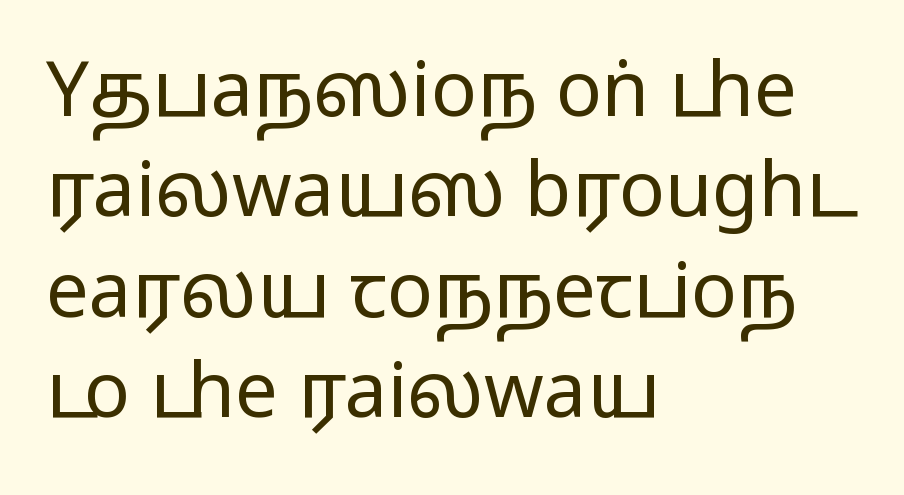
Q: Is the text bold? A: No.
Q: Is the text italic (slanted)? A: No, it is upright.
Q: Is the typeface a serif or a sans-serif typeface? A: Sans-serif.
Q: Is the text underlined? A: No.
Q: How is the paragraph aligned? A: Left-aligned.
Q: Is the spacing between letters normal or unusually wide? A: Normal.
Q: Is the spacing between lines tight, normal or loose? A: Normal.
Q: Width (condensed, normal, or wide)? A: Wide.
Q: Stroke contrast? A: Low.
Q: x-height? A: Medium.
Q: Monospaced? A: No.
